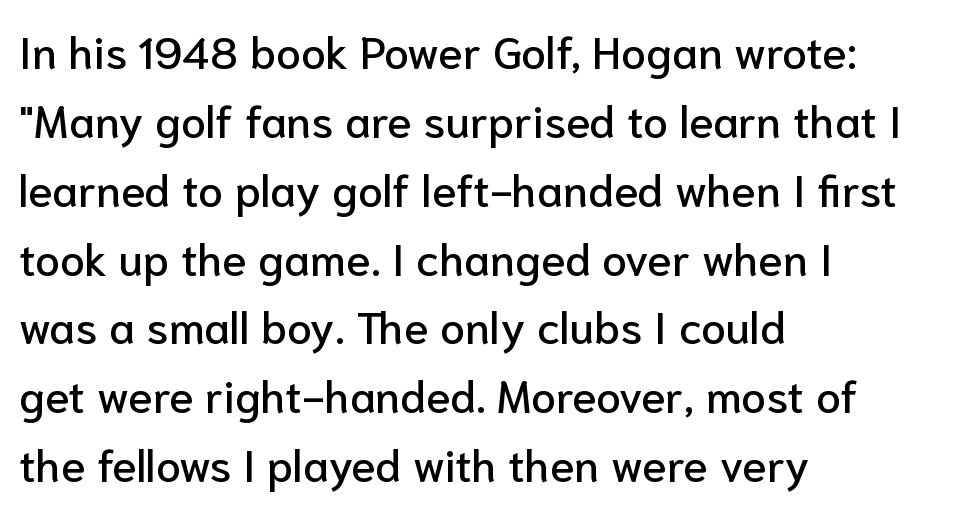
{"serif": "no", "italic": "no", "width": "normal", "stroke_contrast": "low", "x_height": "medium", "monospaced": "no", "underline": "no", "align": "left", "line_spacing": "normal", "line_spacing_ratio": 1.53, "letter_spacing": "normal", "letter_spacing_em": 0.0, "glyph_px": 45}
